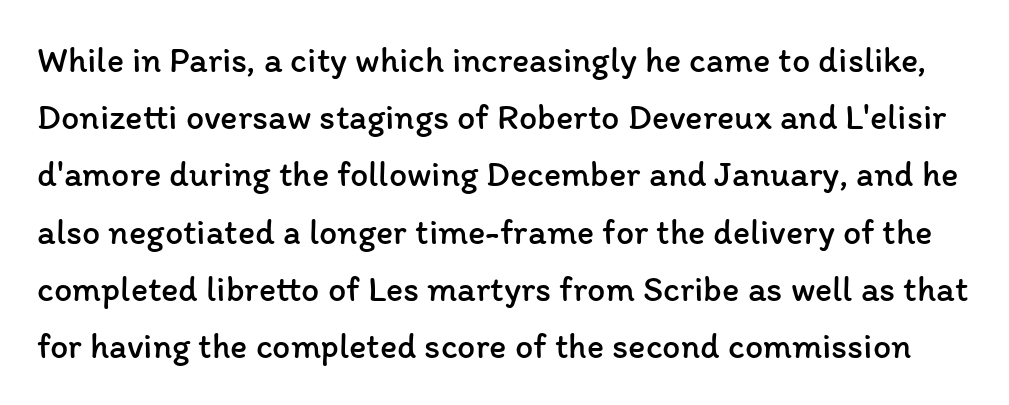
The image shows 36 px regular-weight type, upright; set normal line spacing (1.59x), normal letter spacing, not underlined; low stroke contrast and a medium x-height.
